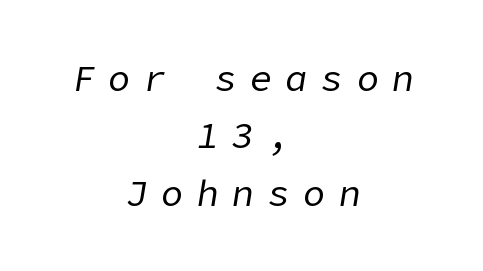
Weight: regular or lighter. Honestly, the letter spacing is so wide it's the main thing you notice. Compared with typical paragraphs, the rows here are spaced about the same. An italicized treatment has been applied to the whole sample. Typeset on center — no edge is straight.
